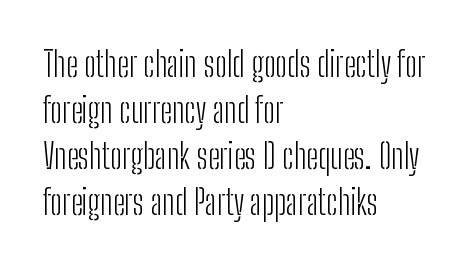
This sample has the flowing, uneven cadence of proportional lettering. Caption: multi-line text, flush left, ragged right. Reading down the column, the eye jumps a familiar distance to each next line. In terms of letterspacing, this is plain default setting. This reads as an unemphasized weight, regular at the heaviest. The words here are not underlined.
